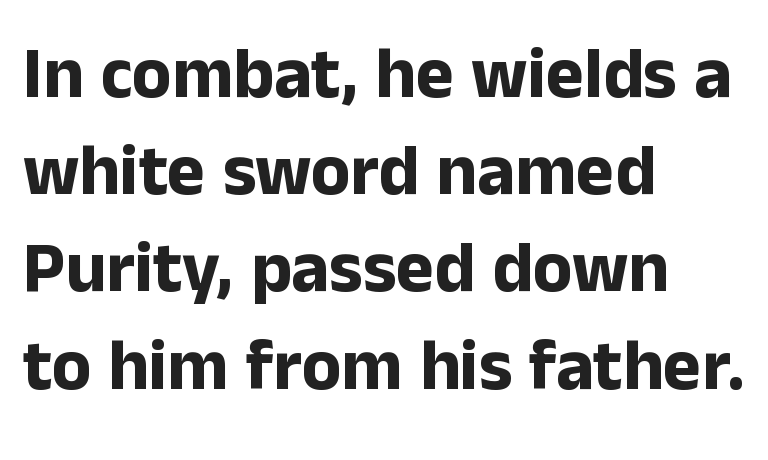
{"serif": "no", "italic": "no", "bold": "yes", "weight": "bold", "width": "normal", "stroke_contrast": "low", "x_height": "medium", "monospaced": "no", "underline": "no", "align": "left", "line_spacing": "normal", "line_spacing_ratio": 1.35, "letter_spacing": "normal", "letter_spacing_em": 0.0, "glyph_px": 72}
